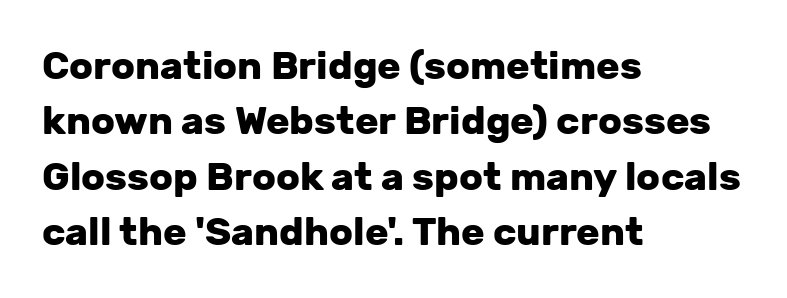
{"serif": "no", "italic": "no", "bold": "yes", "weight": "heavy", "width": "normal", "stroke_contrast": "low", "x_height": "medium", "monospaced": "no", "underline": "no", "align": "left", "line_spacing": "normal", "line_spacing_ratio": 1.42, "letter_spacing": "normal", "letter_spacing_em": 0.0, "glyph_px": 39}
